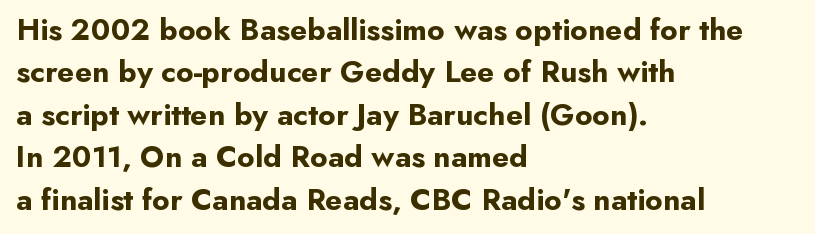
{"serif": "no", "italic": "no", "bold": "yes", "weight": "bold", "width": "normal", "stroke_contrast": "low", "x_height": "small", "monospaced": "no", "underline": "no", "align": "left", "line_spacing": "normal", "line_spacing_ratio": 1.37, "letter_spacing": "normal", "letter_spacing_em": 0.0, "glyph_px": 31}
